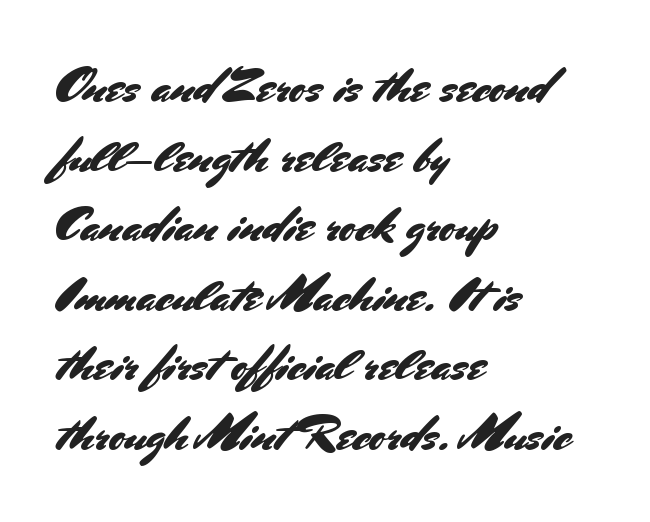
Q: Is the text italic (slanted)? A: Yes.
Q: Is the typeface a serif or a sans-serif typeface? A: Sans-serif.
Q: Is the text underlined? A: No.
Q: How is the paragraph aligned? A: Left-aligned.
Q: Is the spacing between letters normal or unusually wide? A: Normal.
Q: Is the spacing between lines tight, normal or loose? A: Normal.
Q: Width (condensed, normal, or wide)? A: Normal.
Q: Stroke contrast? A: Medium.
Q: x-height? A: Small.
Q: Monospaced? A: No.
